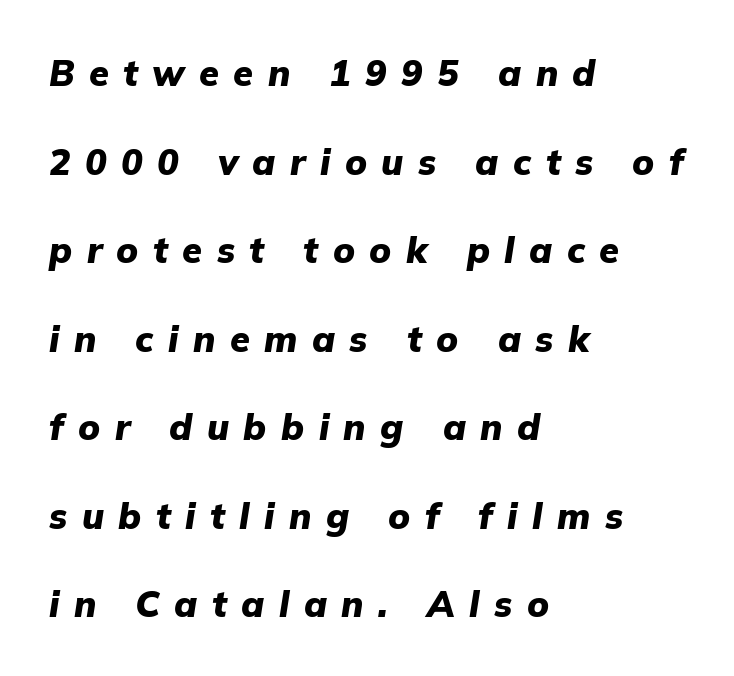
Q: Is the text bold? A: Yes.
Q: Is the text italic (slanted)? A: Yes, it leans right by about 9 degrees.
Q: Is the text underlined? A: No.
Q: How is the paragraph aligned? A: Left-aligned.
Q: Is the spacing between letters normal or unusually wide? A: Unusually wide.
Q: Is the spacing between lines tight, normal or loose? A: Loose.
Q: Width (condensed, normal, or wide)? A: Normal.
Q: Stroke contrast? A: Low.
Q: x-height? A: Medium.
Q: Monospaced? A: No.
